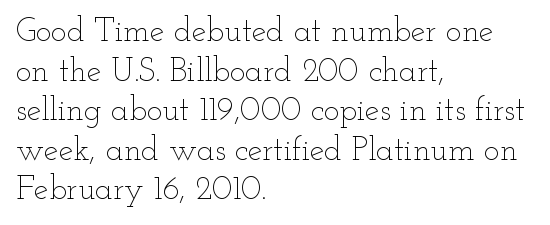
The foot of each line stays bare and open. A typesetter would call this zero additional tracking. Counters stay open thanks to moderate or lighter strokes. The rag falls on the right side of this text block. A typesetter would mark this as roman, not italic. These lines are rendered in a variable-pitch font.
